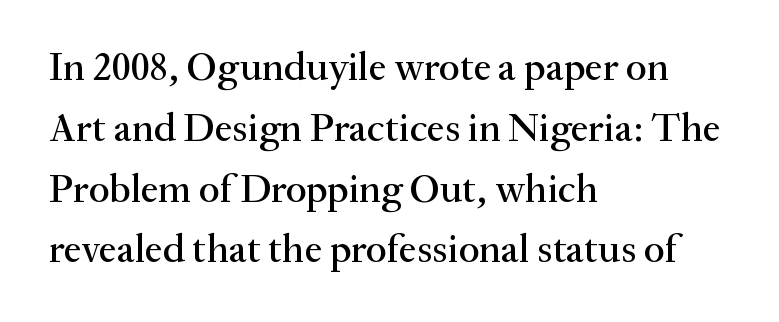
Caption: standard tracking, unaltered. Yep, those are serifs on the letters. Underline: absent. The block of text has a typical density, with ordinary space between rows. The lines in this sample share a left origin and differ only in where they stop. This sample uses an upright cut, with every glyph sitting square on the baseline.
